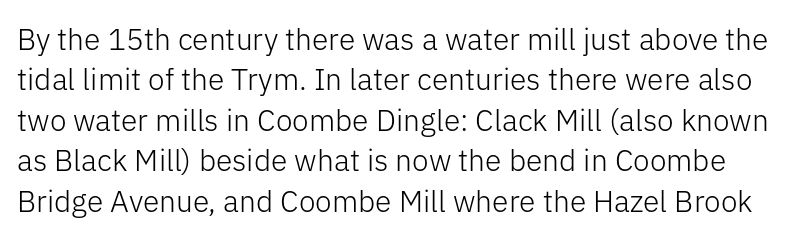
The image shows 30 px light sans-serif type, upright; set normal line spacing (1.35x), normal letter spacing, not underlined; low stroke contrast and a medium x-height.
